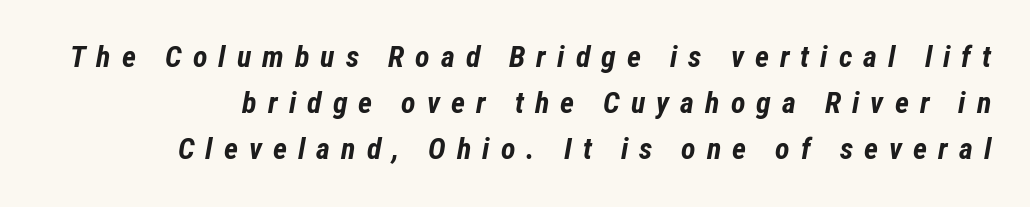
Heavy, bold letterforms. Underline: absent. How would I describe the line gaps? Plain and ordinary. Glyph-to-glyph distance is far greater than everyday printed text. Looking at the ascenders, they clearly lean. Varying glyph widths throughout — classic text-font behaviour.
